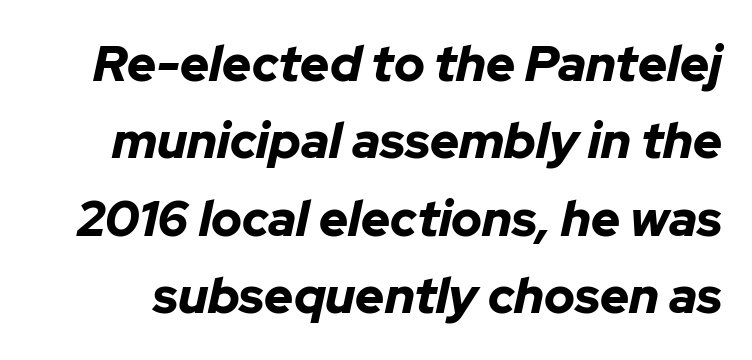
Varying glyph widths throughout — classic text-font behaviour. Tall strokes in this sample are angled rather than plumb. Characters follow at the spacing the type designer built in. This rendering features lettering with no underline.
